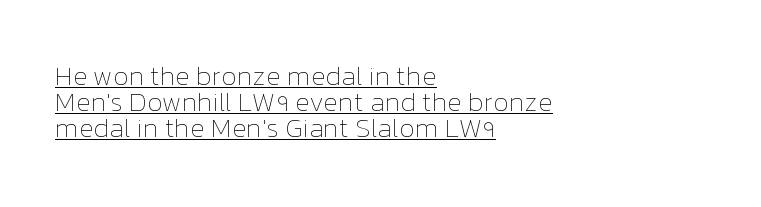
The image shows 27 px text type, upright; set left-aligned, tight line spacing (0.96x), normal letter spacing, underlined.
